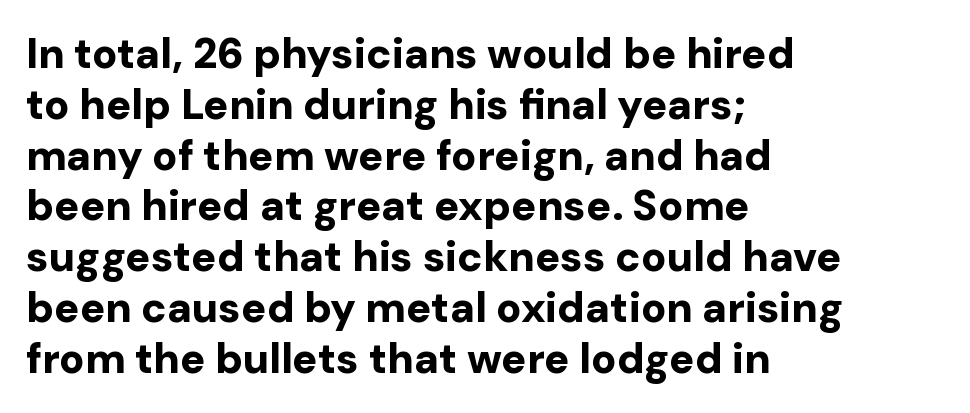
{"serif": "no", "italic": "no", "bold": "yes", "weight": "bold", "width": "normal", "stroke_contrast": "low", "x_height": "medium", "monospaced": "no", "underline": "no", "align": "left", "line_spacing_ratio": 1.21, "letter_spacing": "normal", "letter_spacing_em": 0.0, "glyph_px": 42}
